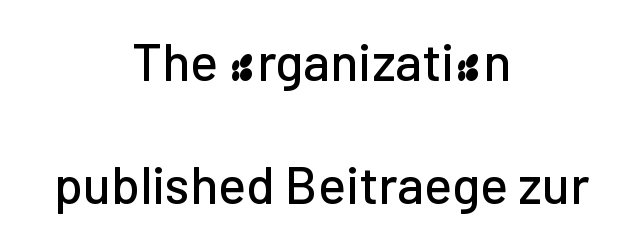
The image shows 52 px sans-serif type, upright; set centered, loose line spacing (2.36x), normal letter spacing, not underlined; low stroke contrast and a medium x-height.
